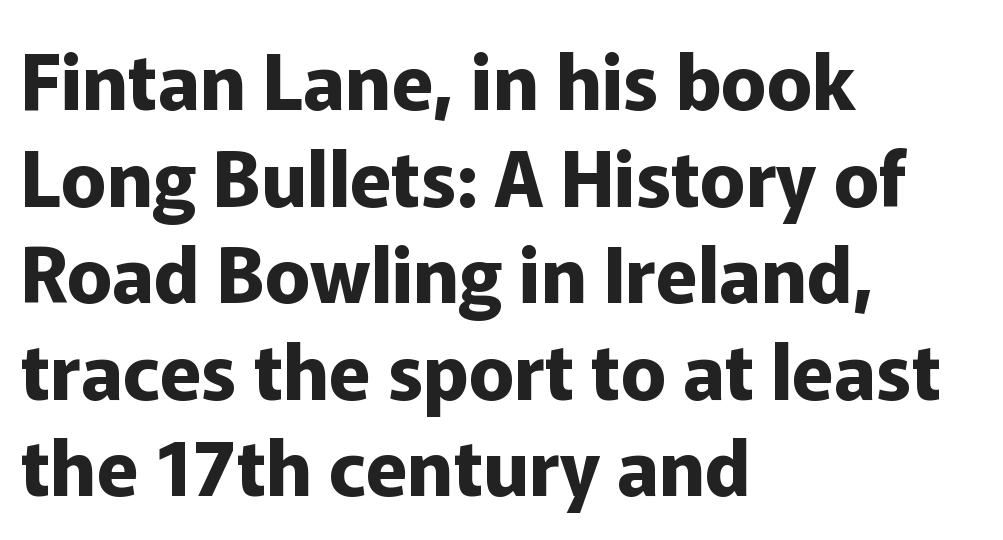
Q: Is the text bold? A: Yes.
Q: Is the text italic (slanted)? A: No, it is upright.
Q: Is the typeface a serif or a sans-serif typeface? A: Sans-serif.
Q: Is the text underlined? A: No.
Q: How is the paragraph aligned? A: Left-aligned.
Q: Is the spacing between letters normal or unusually wide? A: Normal.
Q: Is the spacing between lines tight, normal or loose? A: Normal.
Q: Width (condensed, normal, or wide)? A: Normal.
Q: Stroke contrast? A: Low.
Q: x-height? A: Medium.
Q: Monospaced? A: No.
